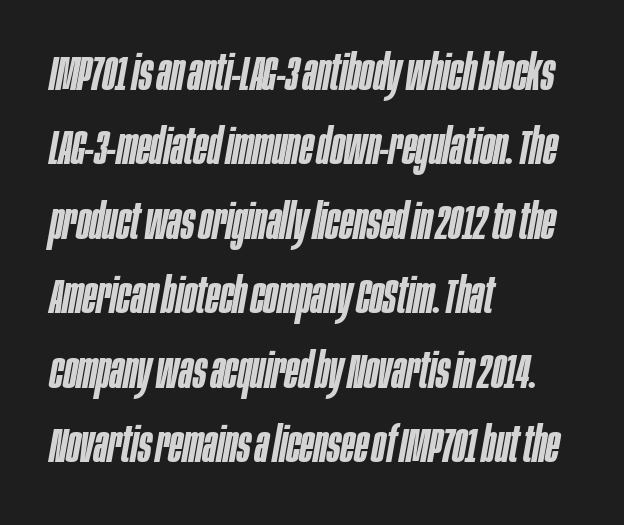
{"italic": "yes", "lean": "right", "slant_degrees": 10, "bold": "semi", "weight": "semibold", "width": "condensed", "stroke_contrast": "low", "x_height": "large", "monospaced": "no", "underline": "no", "align": "left", "line_spacing": "normal", "line_spacing_ratio": 1.49, "letter_spacing": "normal", "letter_spacing_em": 0.0, "glyph_px": 50}
